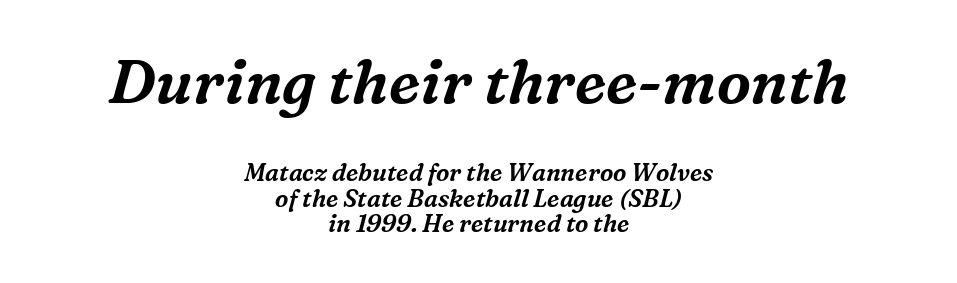
Q: Is the text italic (slanted)? A: Yes, it leans right by about 16 degrees.
Q: Is the typeface a serif or a sans-serif typeface? A: Serif.
Q: Is the text underlined? A: No.
Q: How is the paragraph aligned? A: Centered.
Q: Is the spacing between letters normal or unusually wide? A: Normal.
Q: Is the spacing between lines tight, normal or loose? A: Tight.
Q: Which block of text is set in a larger size, the first (top) or the second (bottom)? A: The first (top) one.
Q: Width (condensed, normal, or wide)? A: Normal.
Q: Stroke contrast? A: Medium.
Q: x-height? A: Medium.
Q: Monospaced? A: No.
